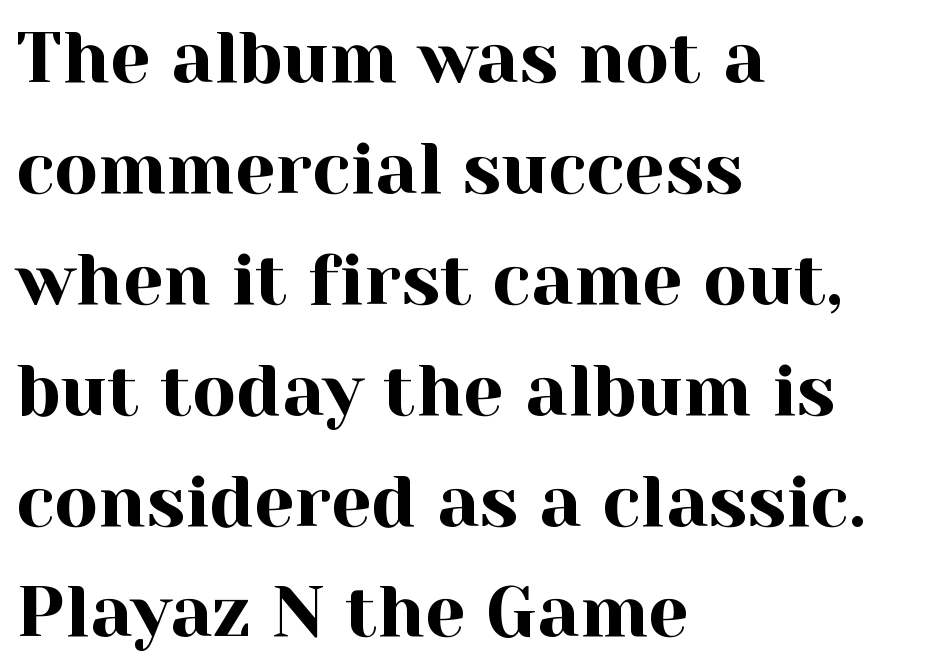
Spacing between characters is what you'd get straight out of the box. The rag falls on the right side of this text block. The rows are spaced the way most documents space them. Rule under the text: the space is simply empty. Looks like regular typesetting: each glyph gets only the width it needs.
